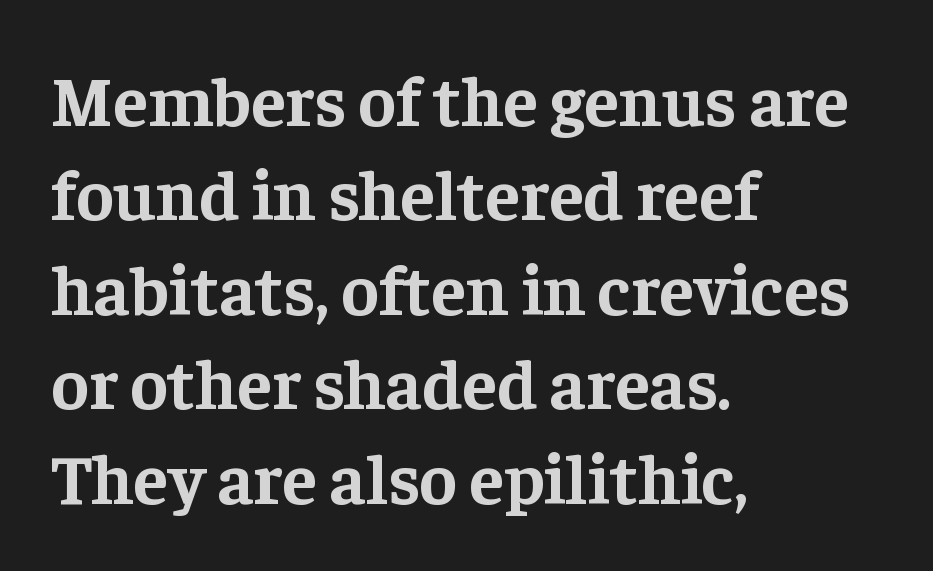
Successive baselines arrive at the customary interval. The space beneath each line is pristine and unruled. Each word holds together tightly as a unit, with standard inter-letter gaps. Proportional: the letters do not fall into vertical columns. A typesetter would mark this as roman, not italic.
